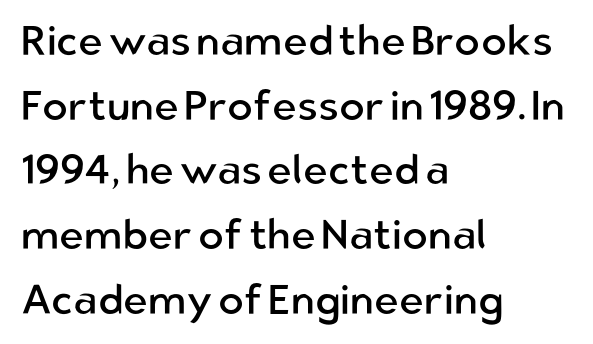
Q: Is the text bold? A: No.
Q: Is the text italic (slanted)? A: No, it is upright.
Q: Is the typeface a serif or a sans-serif typeface? A: Sans-serif.
Q: Is the text underlined? A: No.
Q: How is the paragraph aligned? A: Left-aligned.
Q: Is the spacing between letters normal or unusually wide? A: Normal.
Q: Is the spacing between lines tight, normal or loose? A: Normal.
Q: Width (condensed, normal, or wide)? A: Normal.
Q: Stroke contrast? A: Low.
Q: x-height? A: Medium.
Q: Monospaced? A: No.
